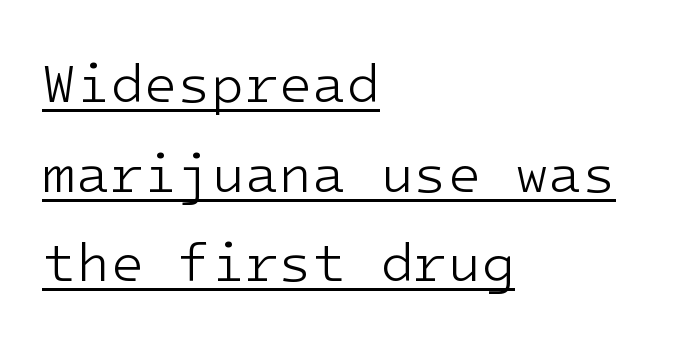
No extra ink here — the face is not bold. You can tell it's not italic because the verticals are truly vertical. Every row of glyphs begins at an identical x-position on the left. These lines sit exactly where default settings would place them. Tracking here is standard; glyphs follow each other at the usual distance. Nothing sits at the stroke ends, so this counts as sans-serif.
